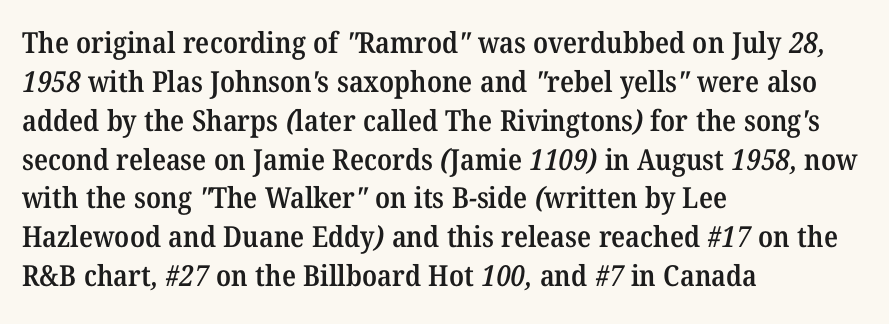
Semibold letterforms, between regular and bold. Baseline-to-baseline distance is the conventional proportion of letter height. There is no visible air inserted between adjacent glyphs. Nobody drew a line under any word here. The rendering uses natural spacing where letterforms have individual widths.
